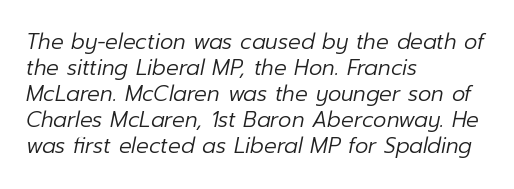
The image shows 21 px text type, italic (leaning right); set left-aligned, line spacing 1.24x, normal letter spacing, not underlined.
